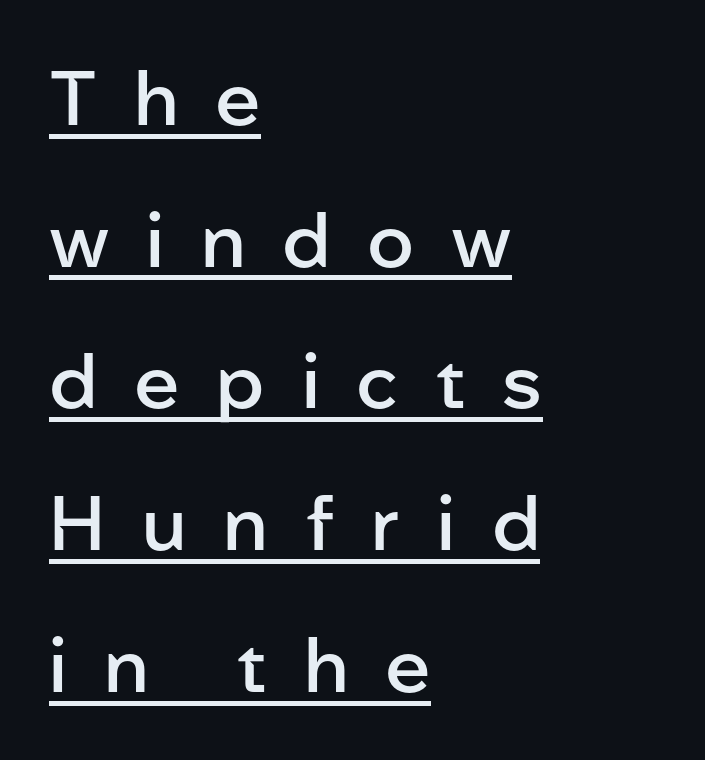
{"serif": "no", "italic": "no", "bold": "semi", "weight": "semibold", "width": "normal", "stroke_contrast": "low", "x_height": "medium", "monospaced": "no", "underline": "yes", "align": "left", "line_spacing_ratio": 1.89, "letter_spacing": "wide", "letter_spacing_em": 0.49, "glyph_px": 75}
